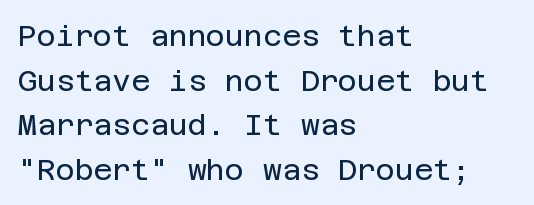
Q: Is the text bold? A: No.
Q: Is the text italic (slanted)? A: No, it is upright.
Q: Is the typeface a serif or a sans-serif typeface? A: Sans-serif.
Q: Is the text underlined? A: No.
Q: How is the paragraph aligned? A: Left-aligned.
Q: Is the spacing between letters normal or unusually wide? A: Normal.
Q: Is the spacing between lines tight, normal or loose? A: Normal.
Q: Width (condensed, normal, or wide)? A: Normal.
Q: Stroke contrast? A: Low.
Q: x-height? A: Large.
